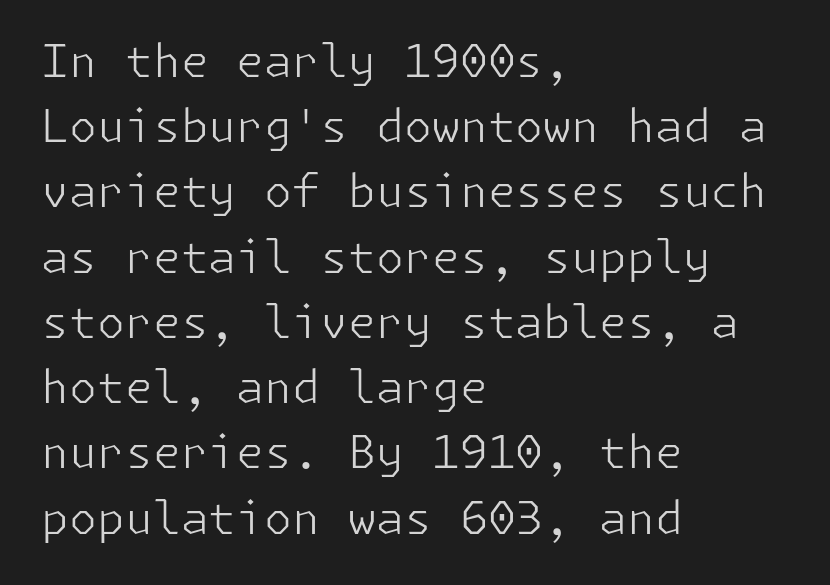
Q: Is the text bold? A: No.
Q: Is the text italic (slanted)? A: No, it is upright.
Q: Is the typeface a serif or a sans-serif typeface? A: Sans-serif.
Q: Is the text underlined? A: No.
Q: How is the paragraph aligned? A: Left-aligned.
Q: Is the spacing between letters normal or unusually wide? A: Normal.
Q: Is the spacing between lines tight, normal or loose? A: Normal.
Q: Width (condensed, normal, or wide)? A: Normal.
Q: Stroke contrast? A: Low.
Q: x-height? A: Medium.
